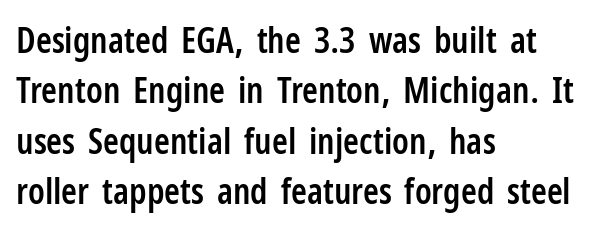
Q: Is the text bold? A: Semi-bold.
Q: Is the text italic (slanted)? A: No, it is upright.
Q: Is the typeface a serif or a sans-serif typeface? A: Sans-serif.
Q: Is the text underlined? A: No.
Q: How is the paragraph aligned? A: Left-aligned.
Q: Is the spacing between letters normal or unusually wide? A: Normal.
Q: Is the spacing between lines tight, normal or loose? A: Normal.
Q: Width (condensed, normal, or wide)? A: Condensed.
Q: Stroke contrast? A: Low.
Q: x-height? A: Medium.
Q: Monospaced? A: No.
